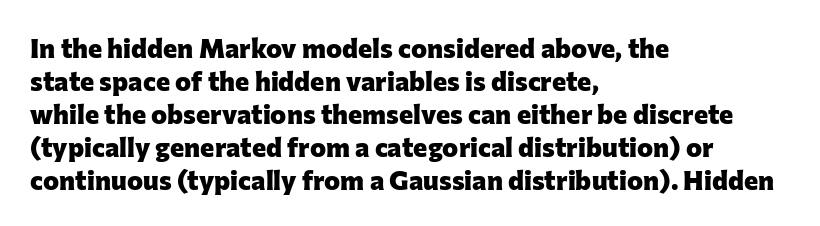
Q: Is the text bold? A: Yes.
Q: Is the text italic (slanted)? A: No, it is upright.
Q: Is the text underlined? A: No.
Q: How is the paragraph aligned? A: Left-aligned.
Q: Is the spacing between letters normal or unusually wide? A: Normal.
